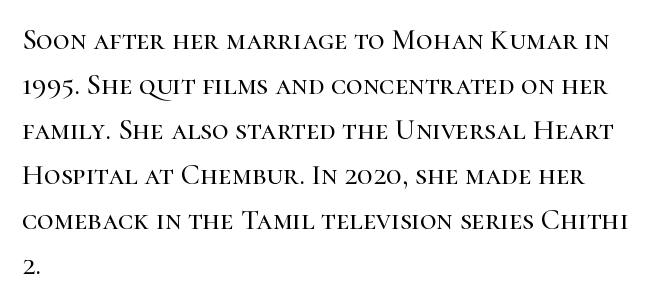
{"serif": "yes", "italic": "no", "width": "normal", "stroke_contrast": "high", "x_height": "medium", "monospaced": "no", "underline": "no", "align": "left", "line_spacing": "normal", "line_spacing_ratio": 1.55, "letter_spacing": "normal", "letter_spacing_em": 0.0, "glyph_px": 29}
